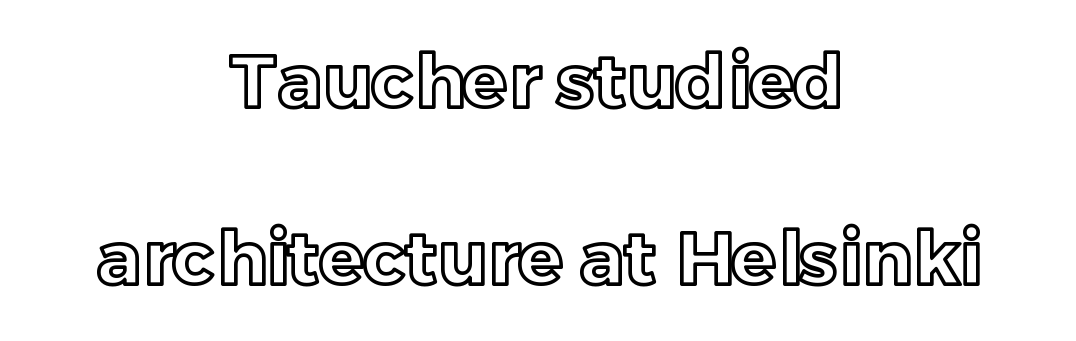
Q: Is the text italic (slanted)? A: No, it is upright.
Q: Is the text underlined? A: No.
Q: How is the paragraph aligned? A: Centered.
Q: Is the spacing between letters normal or unusually wide? A: Normal.
Q: Is the spacing between lines tight, normal or loose? A: Loose.
Q: Width (condensed, normal, or wide)? A: Normal.
Q: x-height? A: Medium.
Q: Monospaced? A: No.
